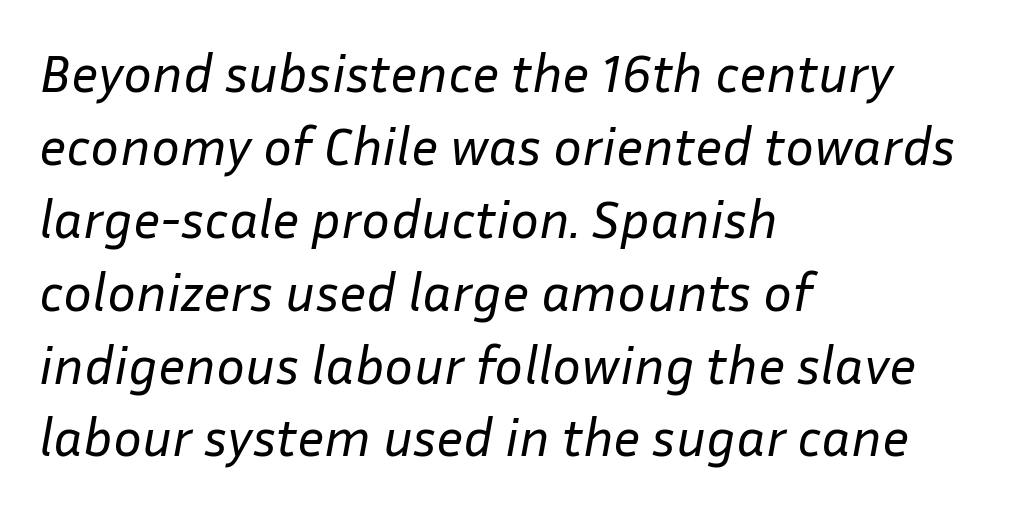
Q: Is the text bold? A: No.
Q: Is the text italic (slanted)? A: Yes, it leans right by about 10 degrees.
Q: Is the text underlined? A: No.
Q: How is the paragraph aligned? A: Left-aligned.
Q: Is the spacing between letters normal or unusually wide? A: Normal.
Q: Is the spacing between lines tight, normal or loose? A: Normal.
Q: Width (condensed, normal, or wide)? A: Normal.
Q: Stroke contrast? A: Low.
Q: x-height? A: Medium.
Q: Monospaced? A: No.
